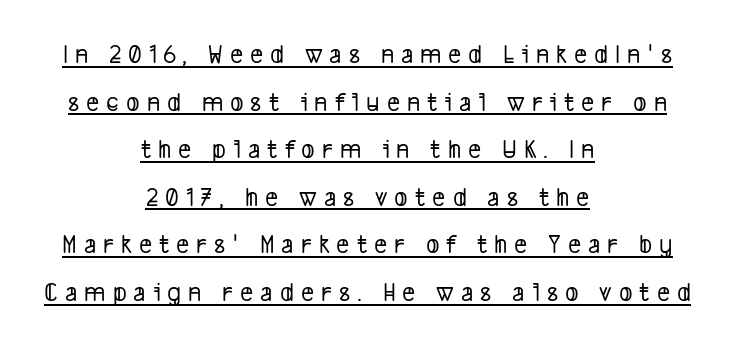
The image shows 28 px condensed sans-serif type; set centered, normal line spacing (1.7x), unusually wide letter spacing (+0.25 em), underlined; low stroke contrast and a medium x-height.
